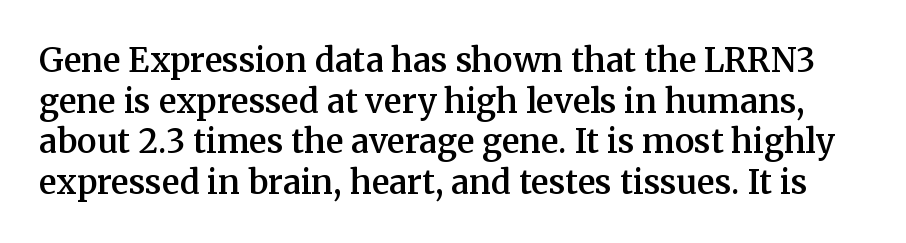
Q: Is the text bold? A: Semi-bold.
Q: Is the text italic (slanted)? A: No, it is upright.
Q: Is the typeface a serif or a sans-serif typeface? A: Serif.
Q: Is the text underlined? A: No.
Q: Is the spacing between letters normal or unusually wide? A: Normal.
Q: Width (condensed, normal, or wide)? A: Normal.
Q: Stroke contrast? A: Medium.
Q: x-height? A: Medium.
Q: Monospaced? A: No.
